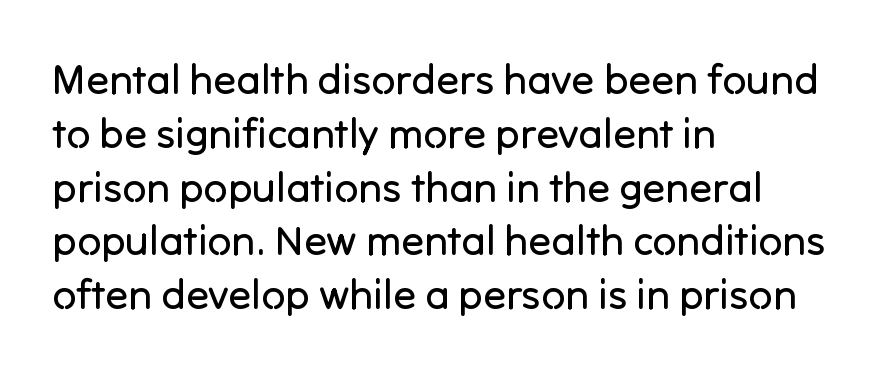
Evenly set lines give the paragraph a standard silhouette. The space directly below the letters is spotless. This sample uses an upright cut, with every glyph sitting square on the baseline. The typeface chosen for these lines omits serifs.
